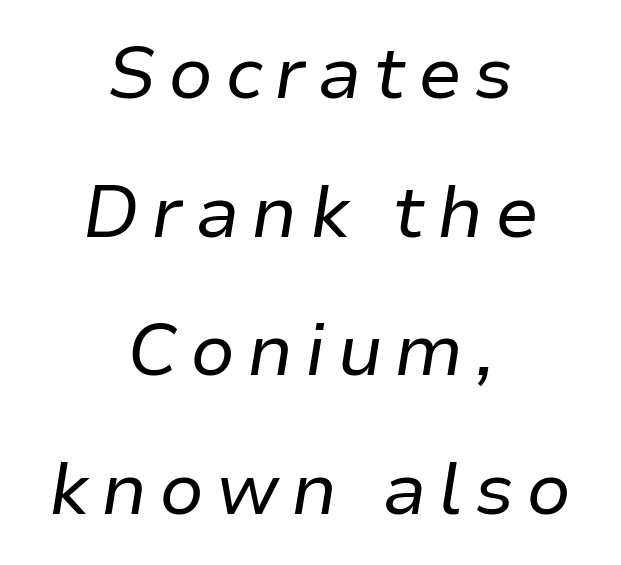
Q: Is the text bold? A: No.
Q: Is the text italic (slanted)? A: Yes, it leans right by about 9 degrees.
Q: Is the text underlined? A: No.
Q: How is the paragraph aligned? A: Centered.
Q: Is the spacing between lines tight, normal or loose? A: Loose.
Q: Width (condensed, normal, or wide)? A: Normal.
Q: Stroke contrast? A: Low.
Q: x-height? A: Medium.
Q: Monospaced? A: No.
